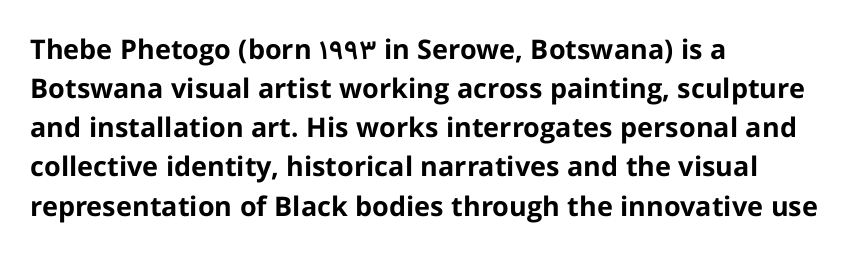
The typography opts for an upright posture over an oblique one. The face used here has the dense, thick strokes of a bold. Words float on clear page, feet unadorned. The typesetter chose a ragged-right arrangement here.
